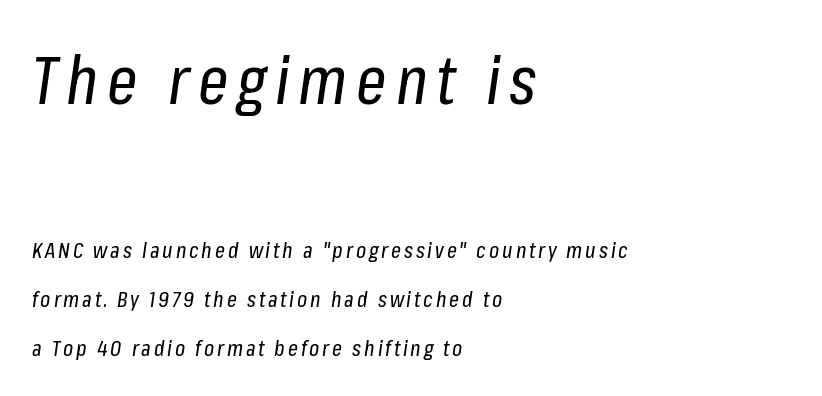
Q: Is the text bold? A: No.
Q: Is the text italic (slanted)? A: Yes, it leans right by about 8 degrees.
Q: Is the text underlined? A: No.
Q: How is the paragraph aligned? A: Left-aligned.
Q: Is the spacing between lines tight, normal or loose? A: Loose.
Q: Which block of text is set in a larger size, the first (top) or the second (bottom)? A: The first (top) one.
Q: Width (condensed, normal, or wide)? A: Condensed.
Q: Stroke contrast? A: Low.
Q: x-height? A: Medium.
Q: Monospaced? A: No.
